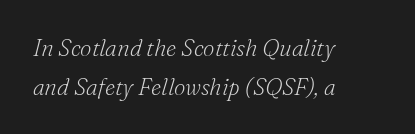
Q: Is the text bold? A: No.
Q: Is the text italic (slanted)? A: Yes, it leans right by about 16 degrees.
Q: Is the text underlined? A: No.
Q: How is the paragraph aligned? A: Left-aligned.
Q: Is the spacing between letters normal or unusually wide? A: Normal.
Q: Is the spacing between lines tight, normal or loose? A: Normal.
